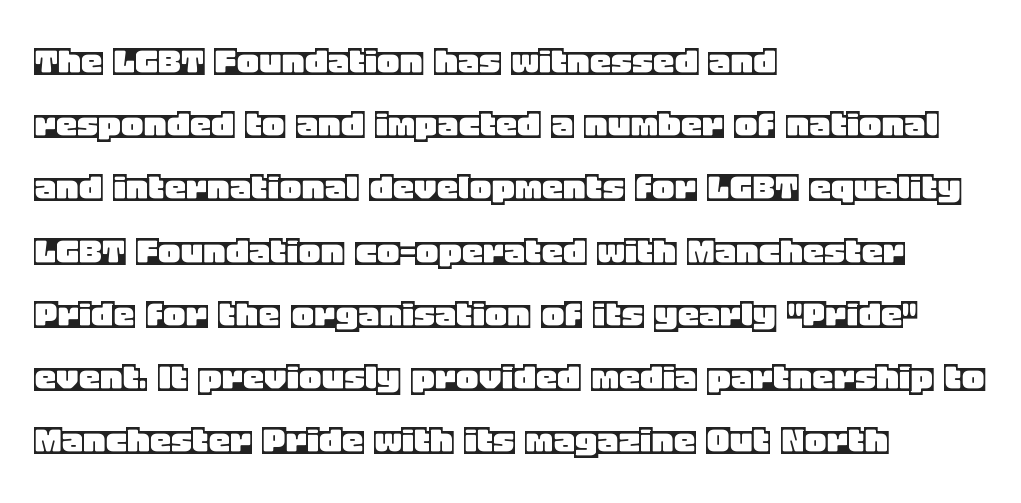
Q: Is the text italic (slanted)? A: No, it is upright.
Q: Is the text underlined? A: No.
Q: How is the paragraph aligned? A: Left-aligned.
Q: Is the spacing between letters normal or unusually wide? A: Normal.
Q: Is the spacing between lines tight, normal or loose? A: Normal.
Q: Width (condensed, normal, or wide)? A: Normal.
Q: x-height? A: Large.
Q: Monospaced? A: No.
